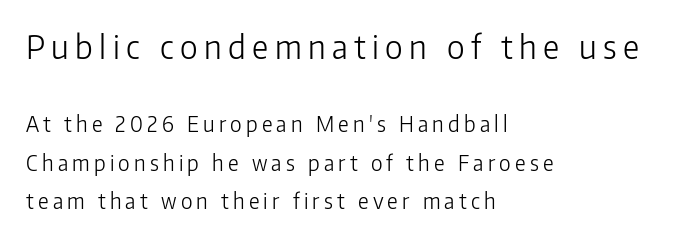
The strip under each line holds only bare page. The letterforms sit at book weight or below. The passage is arranged the way most books set body copy — flush left. A typesetter would label this face a sans. Italic: no, the glyphs are upright roman.
